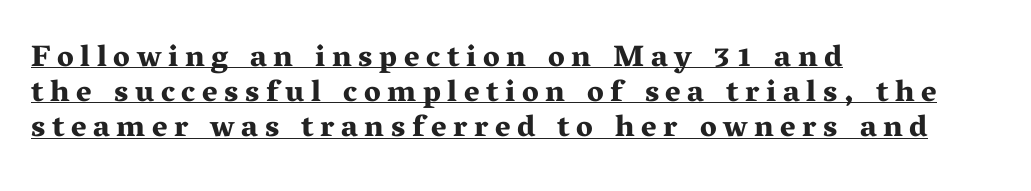
The image shows 30 px bold, wide serif type, upright; set left-aligned, line spacing 1.17x, unusually wide letter spacing (+0.22 em), underlined; medium stroke contrast and a medium x-height.
